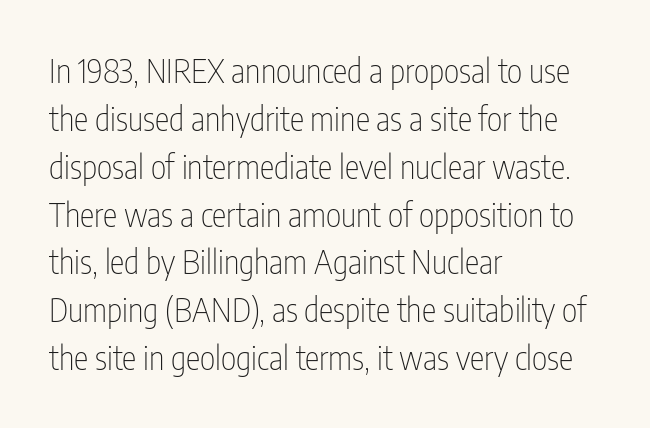
Q: Is the text bold? A: No.
Q: Is the text italic (slanted)? A: No, it is upright.
Q: Is the typeface a serif or a sans-serif typeface? A: Sans-serif.
Q: Is the text underlined? A: No.
Q: How is the paragraph aligned? A: Left-aligned.
Q: Is the spacing between letters normal or unusually wide? A: Normal.
Q: Is the spacing between lines tight, normal or loose? A: Normal.
Q: Width (condensed, normal, or wide)? A: Condensed.
Q: Stroke contrast? A: Low.
Q: x-height? A: Medium.
Q: Monospaced? A: No.
